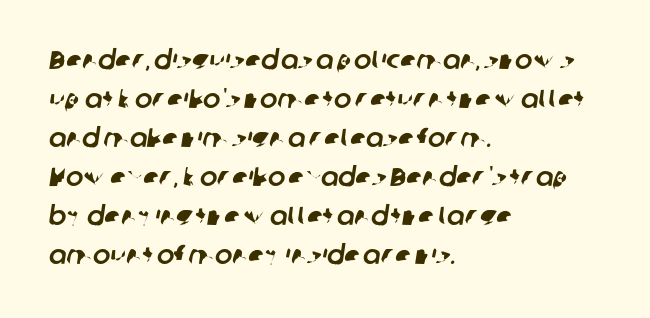
The image shows 26 px text type; set left-aligned, normal line spacing (1.5x), normal letter spacing, not underlined.
